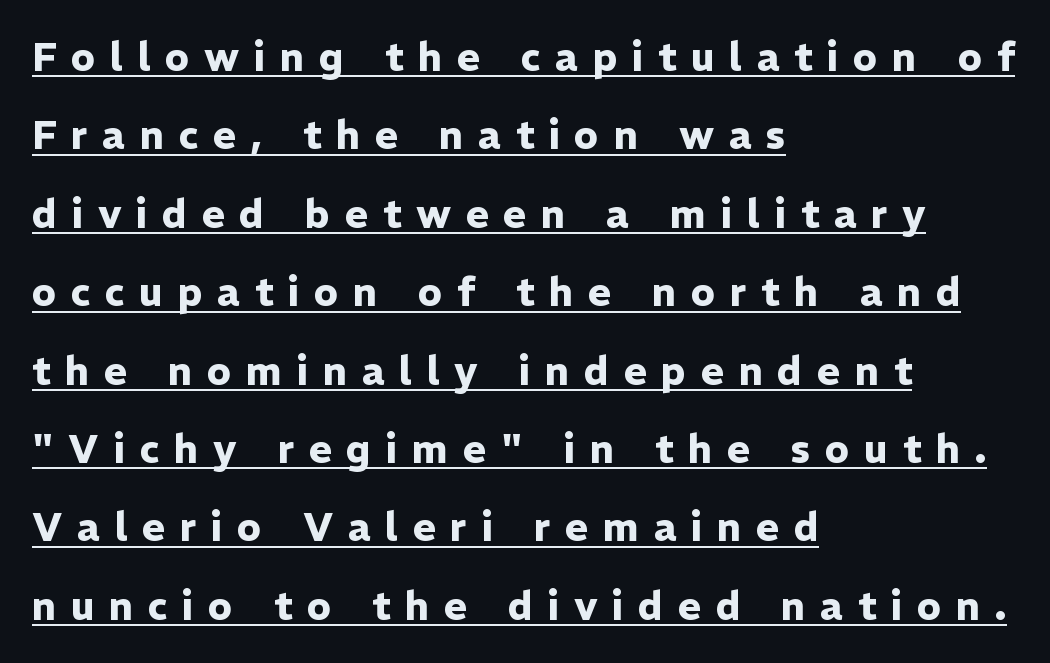
Q: Is the text bold? A: Yes.
Q: Is the text italic (slanted)? A: No, it is upright.
Q: Is the typeface a serif or a sans-serif typeface? A: Sans-serif.
Q: Is the text underlined? A: Yes.
Q: How is the paragraph aligned? A: Left-aligned.
Q: Is the spacing between letters normal or unusually wide? A: Unusually wide.
Q: Is the spacing between lines tight, normal or loose? A: Loose.
Q: Width (condensed, normal, or wide)? A: Normal.
Q: Stroke contrast? A: Low.
Q: x-height? A: Medium.
Q: Monospaced? A: No.
